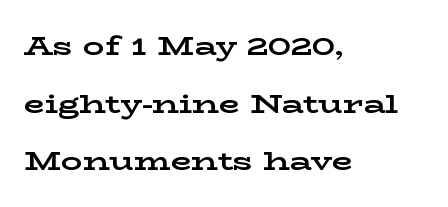
Q: Is the text bold? A: Yes.
Q: Is the text italic (slanted)? A: No, it is upright.
Q: Is the text underlined? A: No.
Q: How is the paragraph aligned? A: Left-aligned.
Q: Is the spacing between letters normal or unusually wide? A: Normal.
Q: Is the spacing between lines tight, normal or loose? A: Loose.
